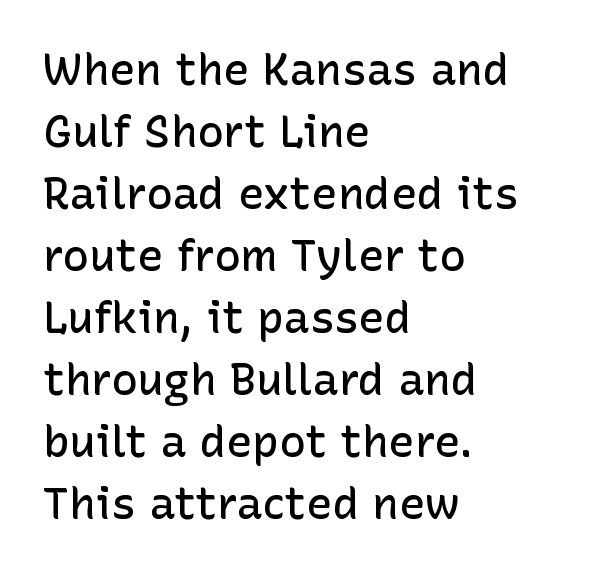
Regarding serifs, this sample does without them. Short and long lines alike share a common starting point at left. The characters look somewhat weighty, a semibold short of true bold. Check under the words: just untouched page. Is this a fixed-width face? No — the glyphs have proportional, varying widths.
